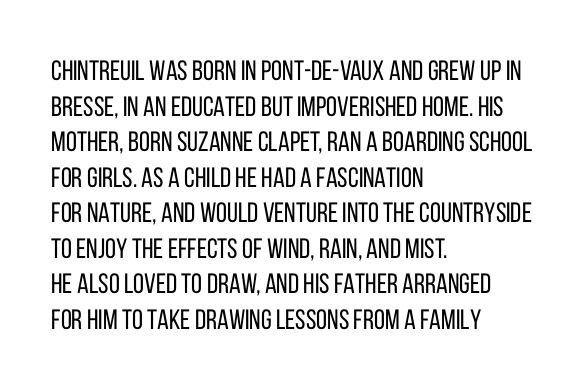
The image shows 28 px regular-weight, condensed sans-serif type, upright; set left-aligned, normal line spacing (1.27x), normal letter spacing, not underlined; low stroke contrast and a large x-height.
